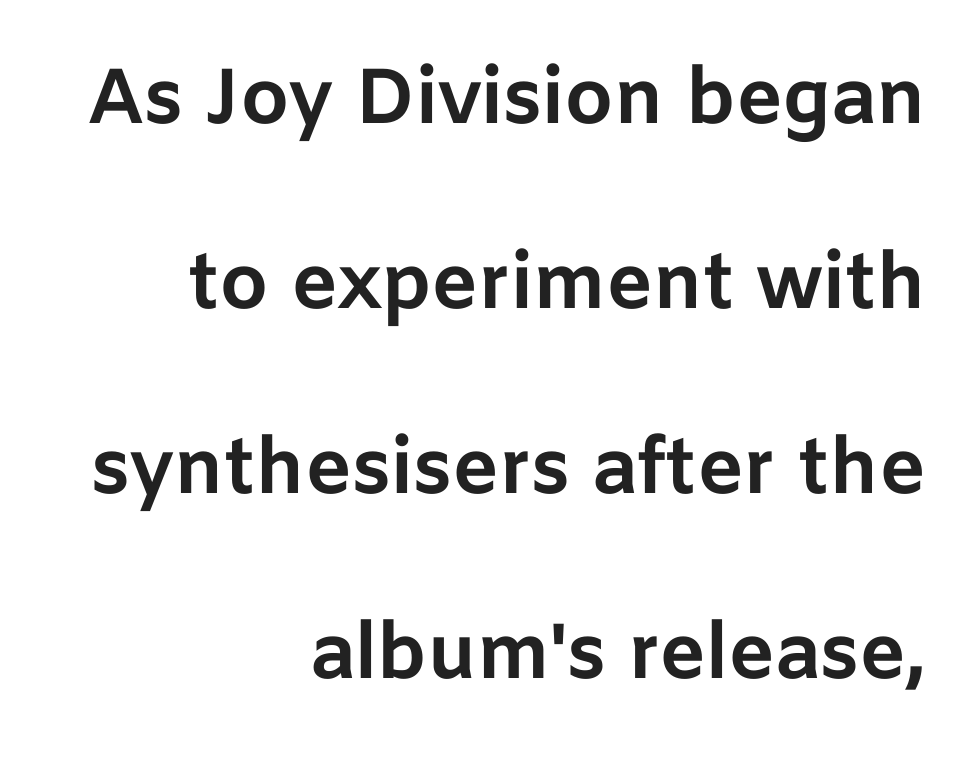
{"serif": "no", "italic": "no", "bold": "yes", "weight": "bold", "width": "normal", "stroke_contrast": "low", "x_height": "medium", "monospaced": "no", "underline": "no", "align": "right", "line_spacing": "loose", "line_spacing_ratio": 2.37, "letter_spacing": "normal", "letter_spacing_em": 0.0, "glyph_px": 78}
